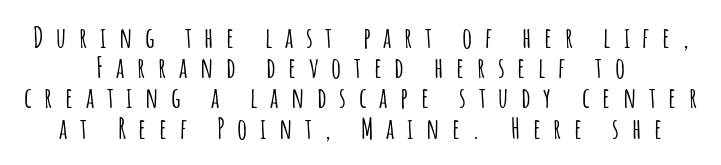
The image shows 28 px condensed sans-serif type, upright; set centered, tight line spacing (1.08x), unusually wide letter spacing (+0.45 em), not underlined; low stroke contrast and a large x-height.
